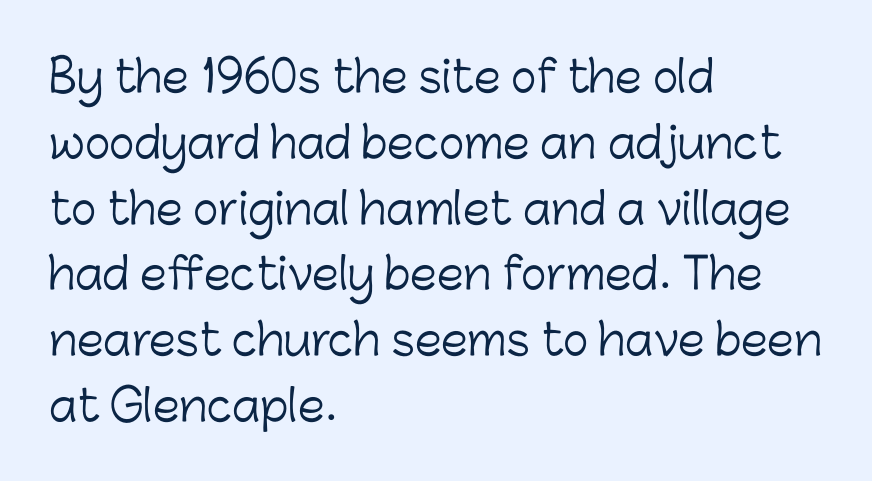
{"serif": "no", "italic": "no", "bold": "no", "weight": "light", "width": "normal", "stroke_contrast": "low", "x_height": "medium", "monospaced": "no", "underline": "no", "align": "left", "line_spacing": "normal", "line_spacing_ratio": 1.53, "letter_spacing": "normal", "letter_spacing_em": 0.0, "glyph_px": 43}
